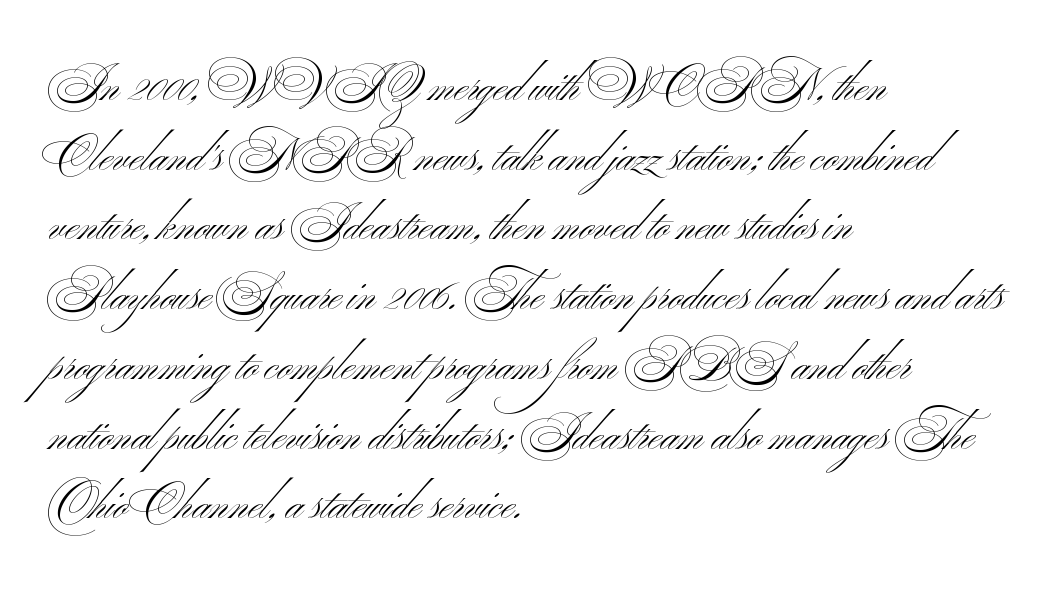
The image shows 45 px light, wide sans-serif type; set left-aligned, normal line spacing (1.55x), normal letter spacing, not underlined; medium stroke contrast and a small x-height.
